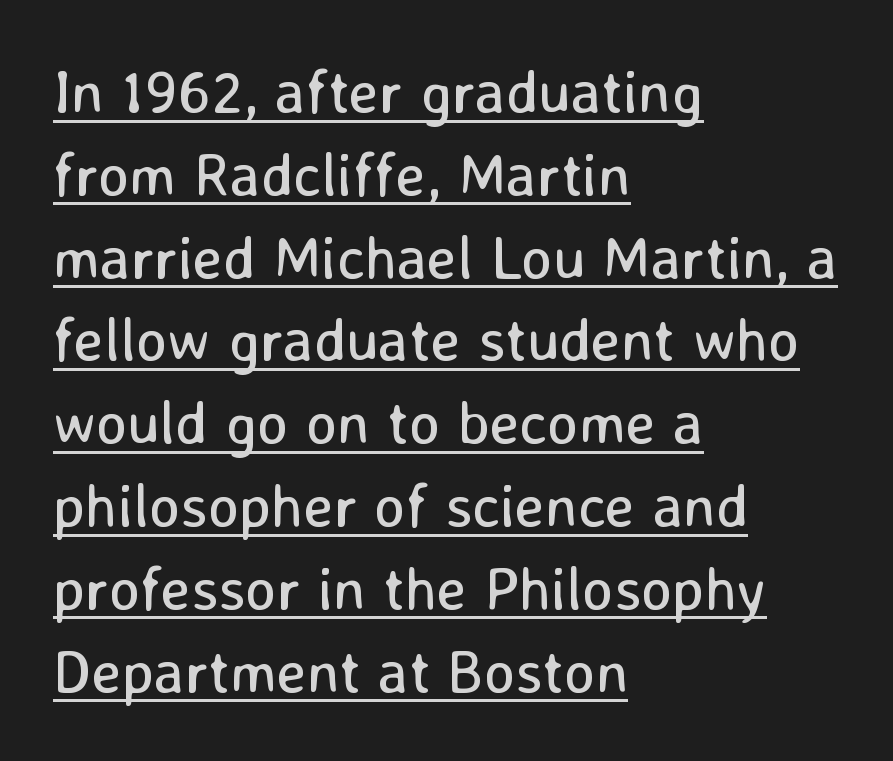
Is the block centered? No — it sits flush against the left margin. These lines keep a tight, regular rhythm from letter to letter. In designer terms, the underline attribute is active on this setting. These lines are rendered in a variable-pitch font.
